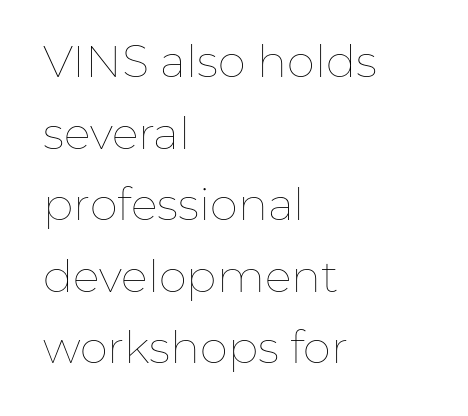
Is there much room between lines? A standard amount, neither cramped nor airy. Stems here are at most as thick as an everyday book face. The glyphs are unaccompanied by any horizontal stroke below them. Looks like regular typesetting: each glyph gets only the width it needs.
